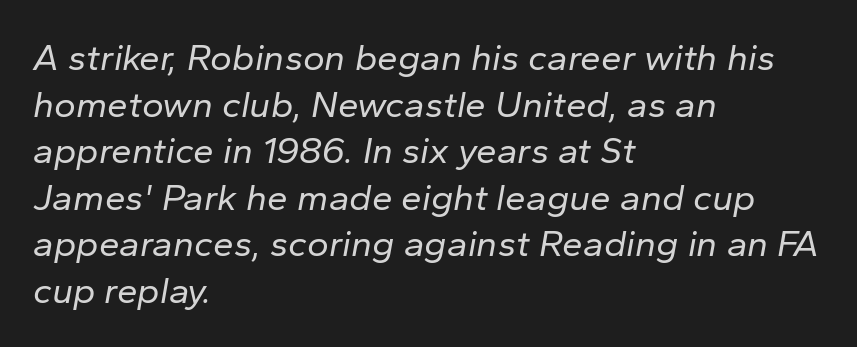
{"italic": "yes", "lean": "right", "slant_degrees": 10, "bold": "no", "weight": "regular", "width": "normal", "stroke_contrast": "low", "x_height": "medium", "monospaced": "no", "underline": "no", "align": "left", "line_spacing": "normal", "line_spacing_ratio": 1.26, "letter_spacing": "normal", "letter_spacing_em": 0.0, "glyph_px": 37}
